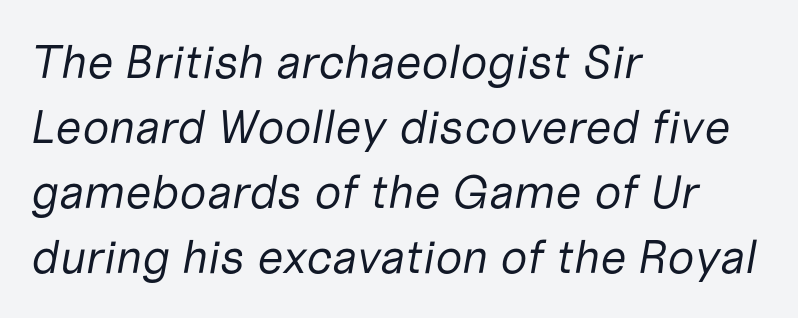
Is there much room between lines? A standard amount, neither cramped nor airy. Rule under the text: the space is simply empty. These lines were composed using italics. The letterforms sit at book weight or below.
